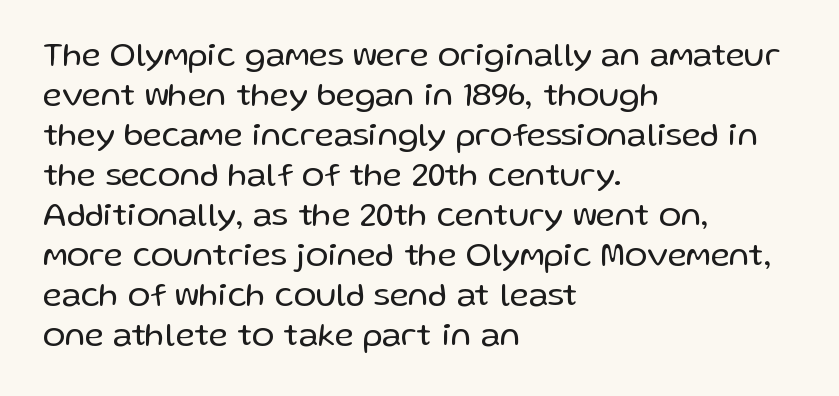
{"serif": "no", "italic": "no", "bold": "no", "weight": "regular", "width": "normal", "stroke_contrast": "low", "x_height": "medium", "monospaced": "no", "underline": "no", "align": "left", "line_spacing_ratio": 1.21, "letter_spacing": "normal", "letter_spacing_em": 0.0, "glyph_px": 33}
